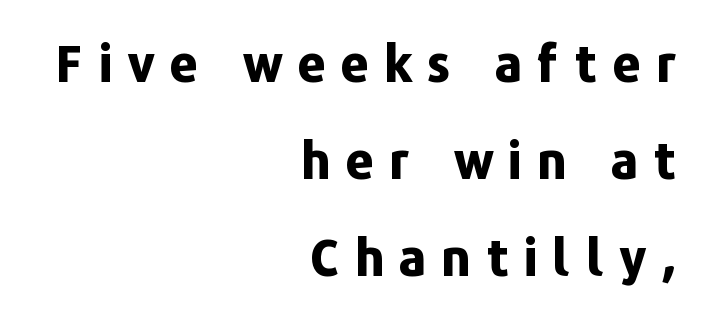
Q: Is the text bold? A: Yes.
Q: Is the text italic (slanted)? A: No, it is upright.
Q: Is the typeface a serif or a sans-serif typeface? A: Sans-serif.
Q: Is the text underlined? A: No.
Q: How is the paragraph aligned? A: Right-aligned.
Q: Is the spacing between letters normal or unusually wide? A: Unusually wide.
Q: Is the spacing between lines tight, normal or loose? A: Loose.
Q: Width (condensed, normal, or wide)? A: Normal.
Q: Stroke contrast? A: Low.
Q: x-height? A: Medium.
Q: Monospaced? A: No.
